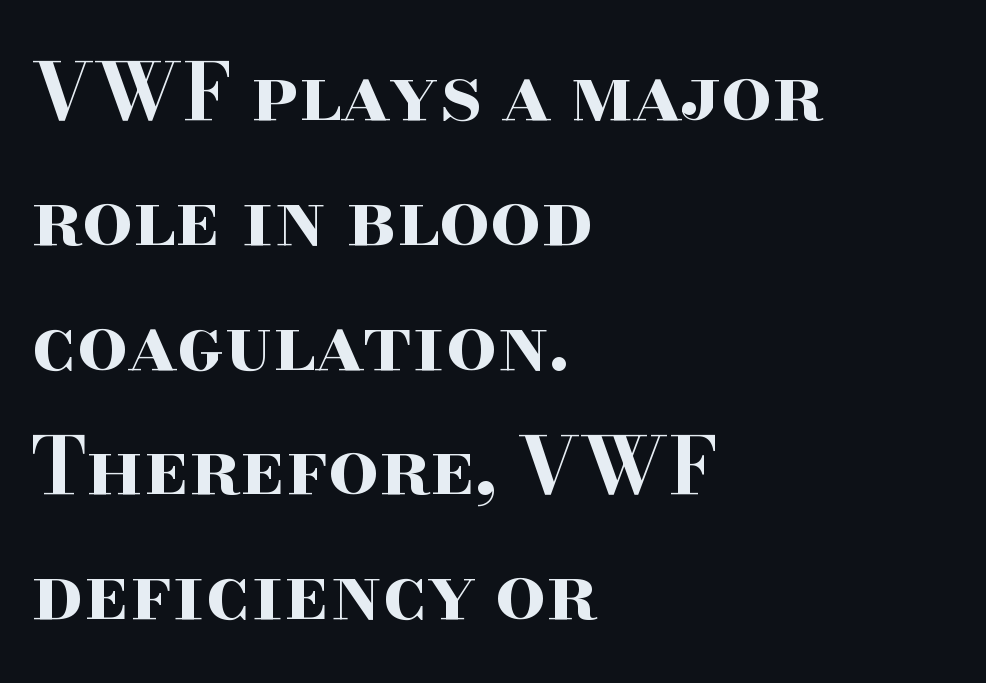
The image shows 79 px bold, wide serif type, upright; set left-aligned, normal line spacing (1.58x), normal letter spacing, not underlined; high stroke contrast and a small x-height.
